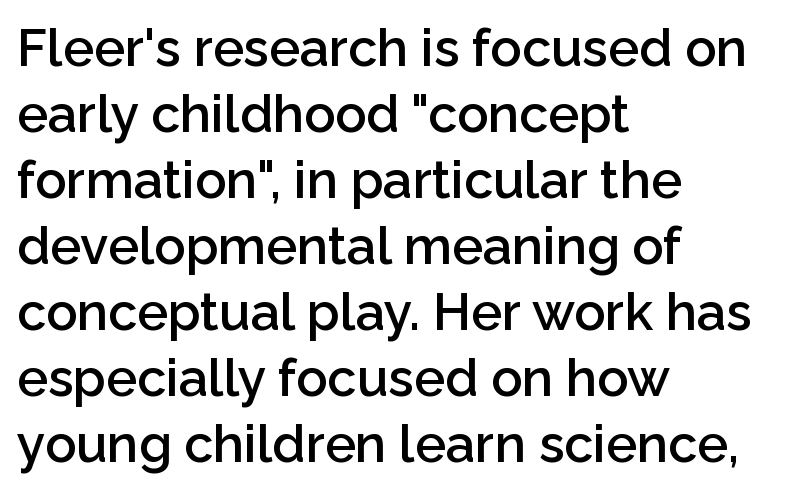
The image shows 52 px semibold sans-serif type, upright; set left-aligned, normal line spacing (1.27x), normal letter spacing, not underlined; low stroke contrast and a medium x-height.
